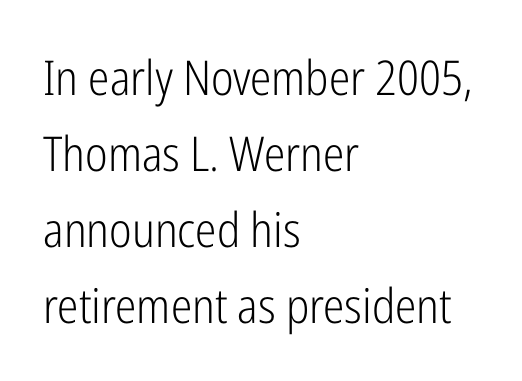
The image shows 48 px light, condensed sans-serif type, upright; set left-aligned, normal line spacing (1.58x), normal letter spacing, not underlined; low stroke contrast and a medium x-height.
